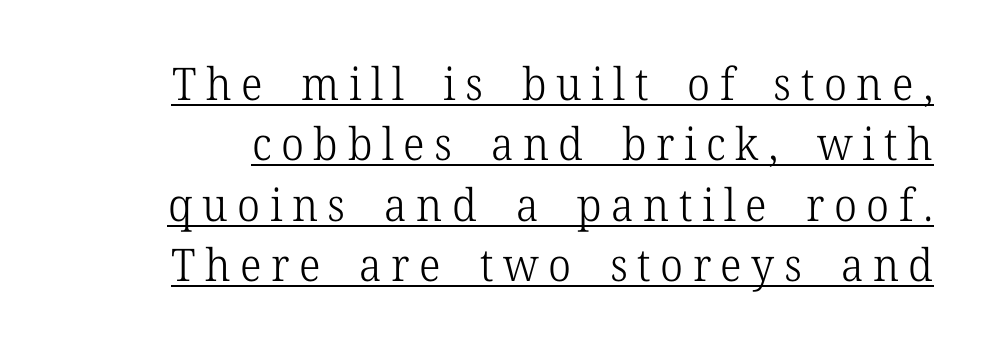
{"serif": "yes", "italic": "no", "bold": "no", "weight": "light", "width": "normal", "stroke_contrast": "low", "x_height": "medium", "monospaced": "no", "underline": "yes", "line_spacing": "normal", "line_spacing_ratio": 1.34, "letter_spacing": "wide", "letter_spacing_em": 0.21, "glyph_px": 45}
